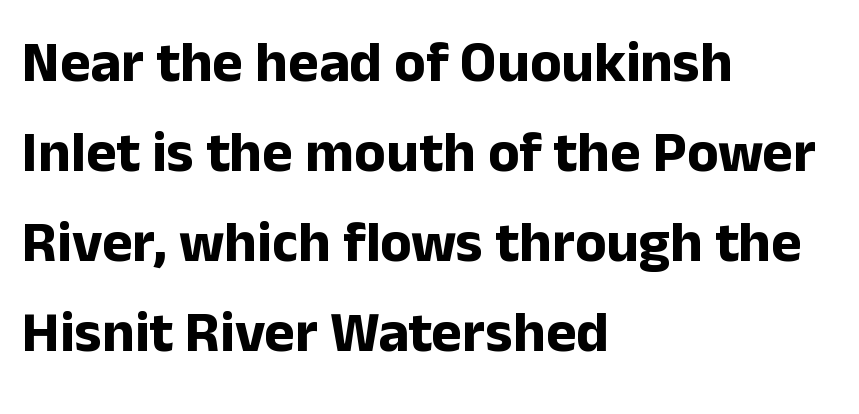
Rows of type keep a routine distance in the vertical direction. The type family on display is of the sans-serif kind. Do the characters align in a grid? No, the font is proportional. This is roman type, the default non-slanted kind. Caption: standard tracking, unaltered.
